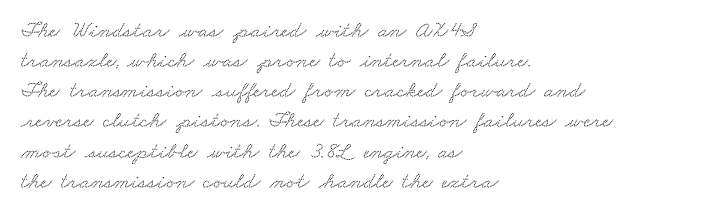
The image shows 23 px text type; set left-aligned, normal line spacing (1.31x), normal letter spacing, not underlined.
